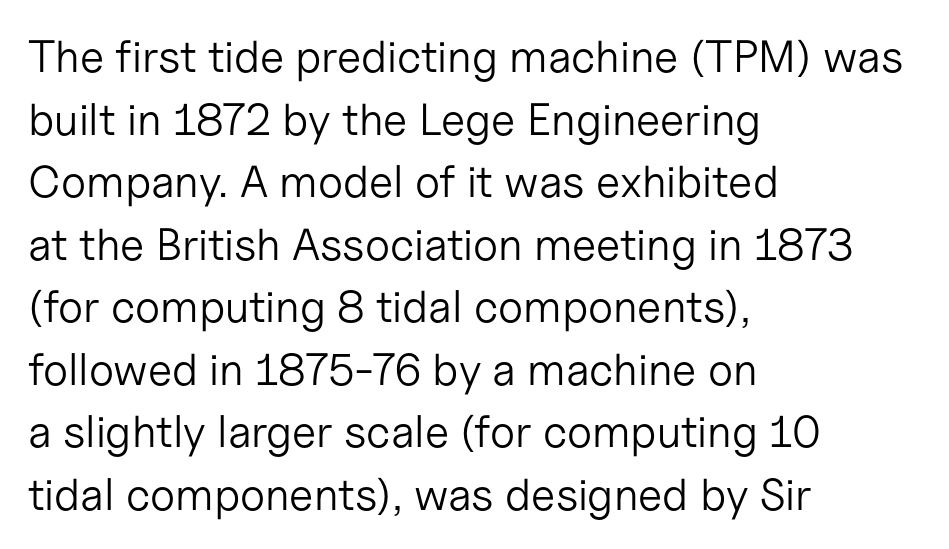
Is the type heavy? It reads as light-to-regular instead. A typesetter would call this zero additional tracking. All the whitespace from short lines collects on the right. These lines are rendered in a variable-pitch font. Vertically, the passage feels balanced, rows spaced as you'd expect.
